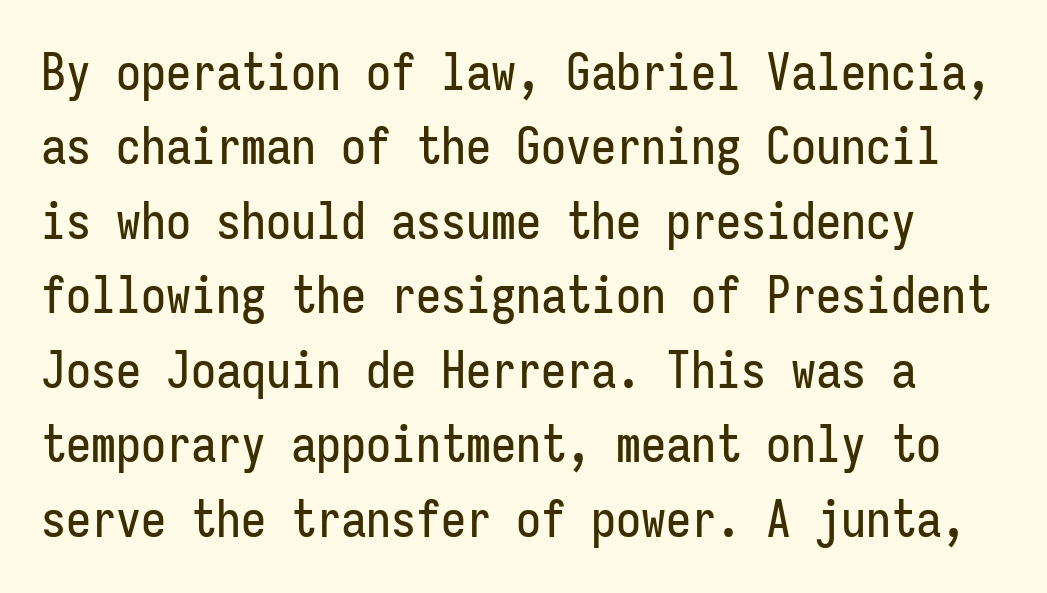
Q: Is the text italic (slanted)? A: No, it is upright.
Q: Is the typeface a serif or a sans-serif typeface? A: Sans-serif.
Q: Is the text underlined? A: No.
Q: Is the spacing between letters normal or unusually wide? A: Normal.
Q: Is the spacing between lines tight, normal or loose? A: Normal.
Q: Width (condensed, normal, or wide)? A: Condensed.
Q: Stroke contrast? A: Low.
Q: x-height? A: Medium.
Q: Monospaced? A: Yes.
